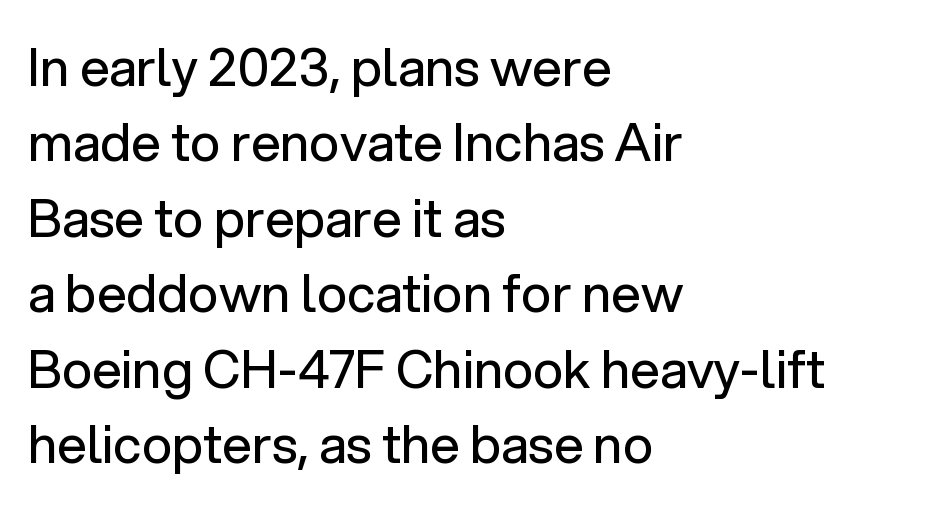
Q: Is the text bold? A: No.
Q: Is the text italic (slanted)? A: No, it is upright.
Q: Is the typeface a serif or a sans-serif typeface? A: Sans-serif.
Q: Is the text underlined? A: No.
Q: How is the paragraph aligned? A: Left-aligned.
Q: Is the spacing between letters normal or unusually wide? A: Normal.
Q: Is the spacing between lines tight, normal or loose? A: Normal.
Q: Width (condensed, normal, or wide)? A: Normal.
Q: Stroke contrast? A: Low.
Q: x-height? A: Medium.
Q: Monospaced? A: No.
